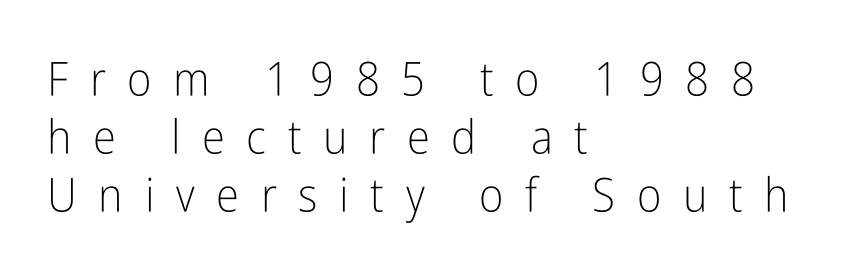
This rendering employs a face without finishing strokes, i.e., a sans-serif. Someone cranked the tracking dial way up on this one. If you drew a ruler down the left edge, every line would touch it. On a weight scale, this lands at 450 or below. The letters advance in unequal steps, a hallmark of proportional type.
